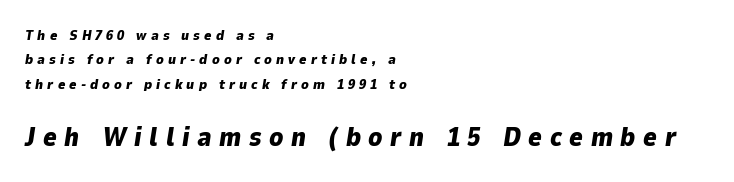
Look at the stroke-to-counter ratio: heavy, a bold. The rendering applies a slant to the glyphs. The gap between lines stays unmarked. The emphasis by scale lands on block number two, below.
